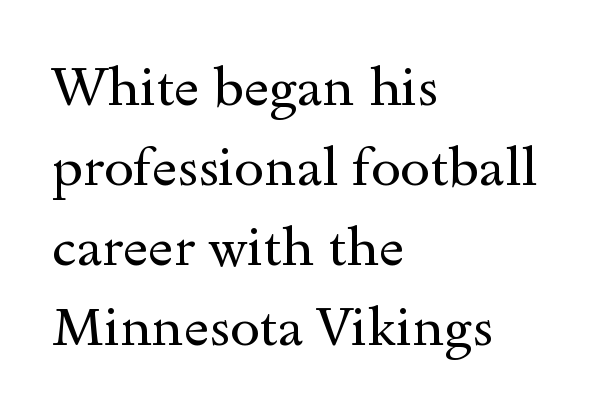
The image shows 54 px regular-weight, wide serif type, upright; set left-aligned, normal line spacing (1.48x), normal letter spacing, not underlined; a small x-height.
